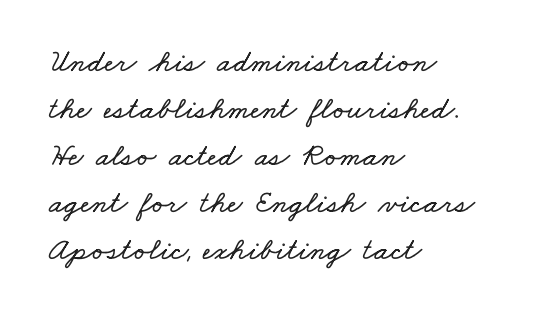
The image shows 32 px wide type; set left-aligned, normal line spacing (1.47x), normal letter spacing, not underlined; low stroke contrast and a small x-height.
